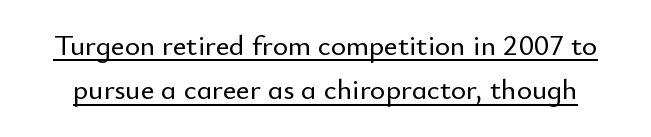
Q: Is the text italic (slanted)? A: No, it is upright.
Q: Is the typeface a serif or a sans-serif typeface? A: Sans-serif.
Q: Is the text underlined? A: Yes.
Q: Is the spacing between letters normal or unusually wide? A: Normal.
Q: Is the spacing between lines tight, normal or loose? A: Normal.
Q: Width (condensed, normal, or wide)? A: Normal.
Q: Stroke contrast? A: Low.
Q: x-height? A: Small.
Q: Monospaced? A: No.
